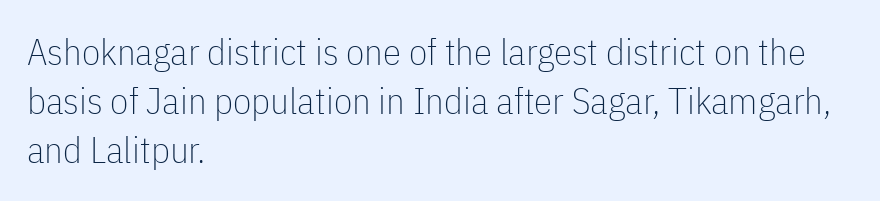
Q: Is the text bold? A: No.
Q: Is the text italic (slanted)? A: No, it is upright.
Q: Is the typeface a serif or a sans-serif typeface? A: Sans-serif.
Q: Is the text underlined? A: No.
Q: How is the paragraph aligned? A: Left-aligned.
Q: Is the spacing between letters normal or unusually wide? A: Normal.
Q: Is the spacing between lines tight, normal or loose? A: Normal.
Q: Width (condensed, normal, or wide)? A: Condensed.
Q: Stroke contrast? A: Low.
Q: x-height? A: Medium.
Q: Monospaced? A: No.
